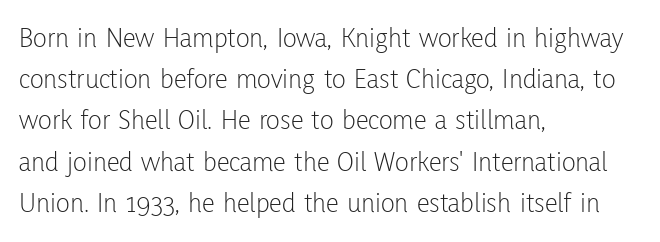
Q: Is the text bold? A: No.
Q: Is the text italic (slanted)? A: No, it is upright.
Q: Is the typeface a serif or a sans-serif typeface? A: Sans-serif.
Q: Is the text underlined? A: No.
Q: How is the paragraph aligned? A: Left-aligned.
Q: Is the spacing between letters normal or unusually wide? A: Normal.
Q: Is the spacing between lines tight, normal or loose? A: Normal.
Q: Width (condensed, normal, or wide)? A: Condensed.
Q: Stroke contrast? A: Low.
Q: x-height? A: Medium.
Q: Monospaced? A: No.
